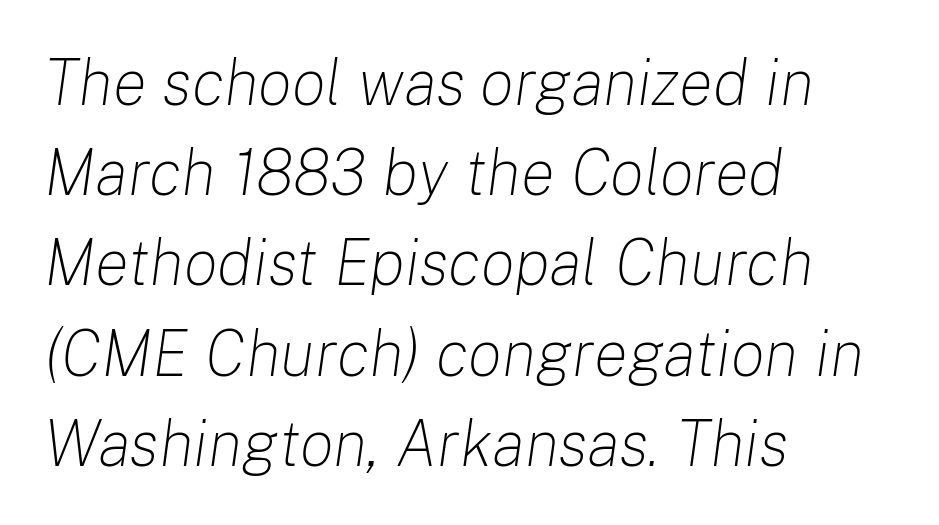
The image shows 64 px light type, italic (leaning right); set left-aligned, normal line spacing (1.41x), normal letter spacing, not underlined; low stroke contrast and a medium x-height.
